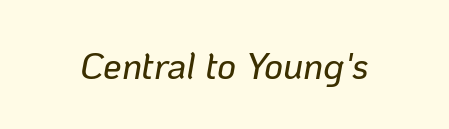
Varying glyph widths throughout — classic text-font behaviour. Every character sits at an angle, as italics do. Glyph-to-glyph distance matches everyday printed text. The specimen omits any rule beneath the text block's lines.
